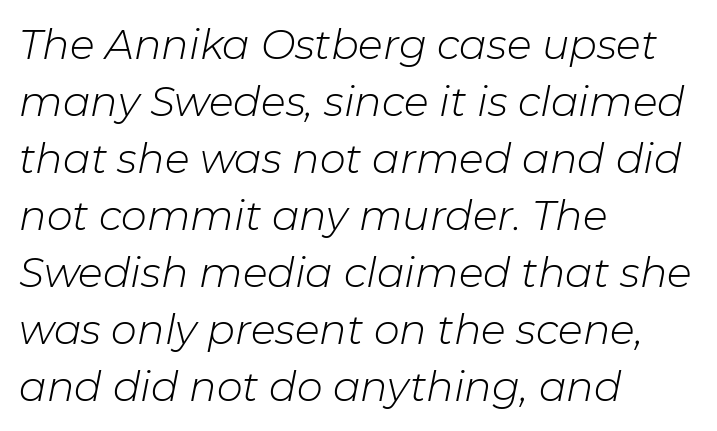
The lettering tilts uniformly, giving the passage an italic look. Does extra space separate the letters? No, they use regular spacing. Interline gaps are of average width in this sample. The strokes carry an ordinary text weight at most. The text block is weighted toward the left margin, trailing off unevenly rightward. Proportional: the letters do not fall into vertical columns.
